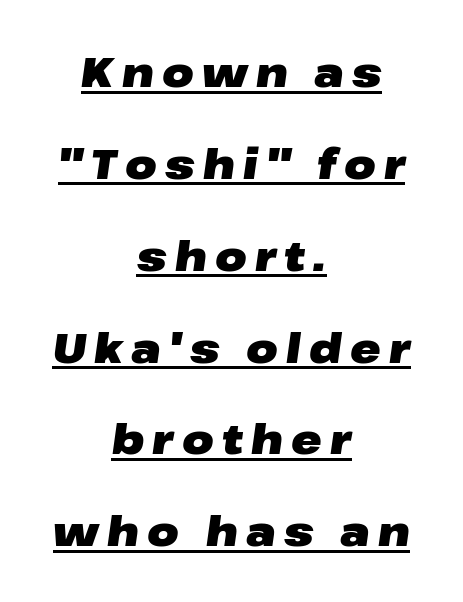
The image shows 41 px heavy, wide type, italic (leaning right); set centered, loose line spacing (2.24x), unusually wide letter spacing (+0.2 em), underlined; low stroke contrast and a medium x-height.
